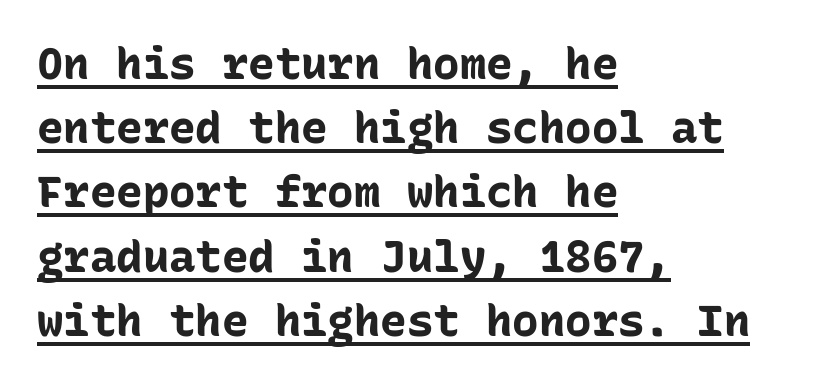
Q: Is the text bold? A: Yes.
Q: Is the text italic (slanted)? A: No, it is upright.
Q: Is the typeface a serif or a sans-serif typeface? A: Sans-serif.
Q: Is the text underlined? A: Yes.
Q: How is the paragraph aligned? A: Left-aligned.
Q: Is the spacing between letters normal or unusually wide? A: Normal.
Q: Is the spacing between lines tight, normal or loose? A: Normal.
Q: Width (condensed, normal, or wide)? A: Normal.
Q: Stroke contrast? A: Low.
Q: x-height? A: Medium.
Q: Monospaced? A: Yes.
